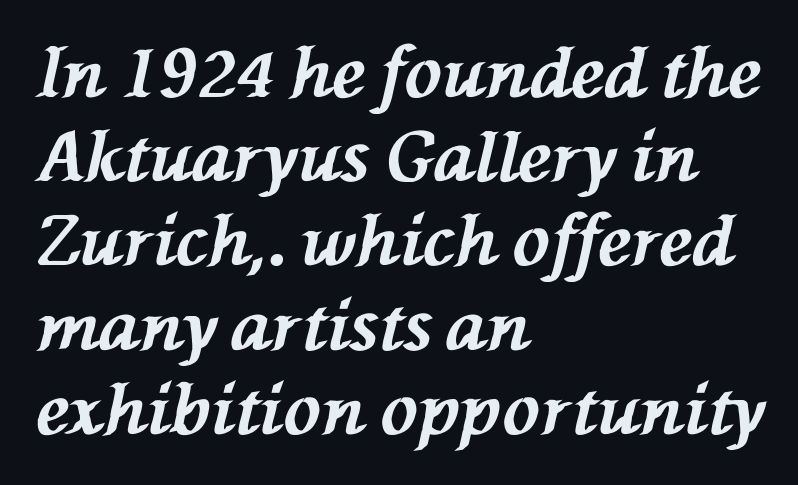
Q: Is the text bold? A: Yes.
Q: Is the text italic (slanted)? A: Yes, it leans left by about 76 degrees.
Q: Is the text underlined? A: No.
Q: How is the paragraph aligned? A: Left-aligned.
Q: Is the spacing between letters normal or unusually wide? A: Normal.
Q: Width (condensed, normal, or wide)? A: Normal.
Q: Stroke contrast? A: Medium.
Q: x-height? A: Medium.
Q: Monospaced? A: No.
